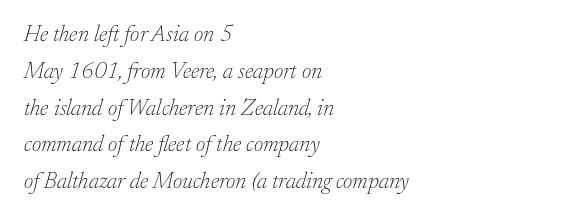
Q: Is the text bold? A: No.
Q: Is the text italic (slanted)? A: Yes, it leans right by about 17 degrees.
Q: Is the text underlined? A: No.
Q: How is the paragraph aligned? A: Left-aligned.
Q: Is the spacing between letters normal or unusually wide? A: Normal.
Q: Is the spacing between lines tight, normal or loose? A: Normal.
